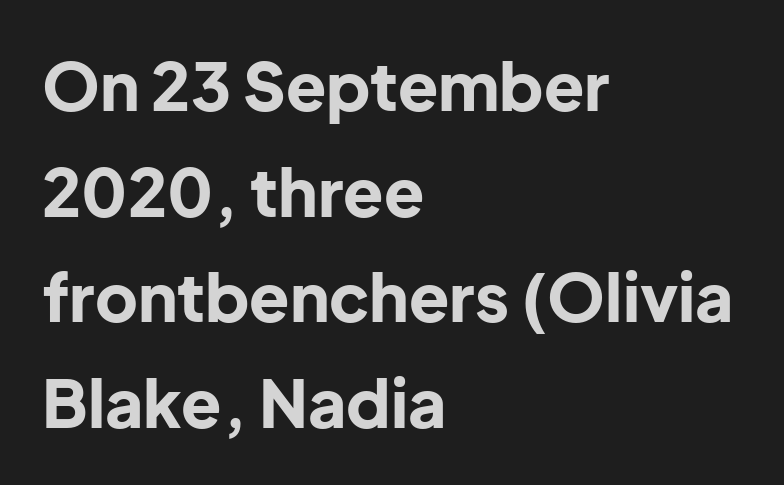
Casual observation: everything's shoved over to the left. Honestly, the letter spacing is just normal — you wouldn't notice it. The letters are bold, with thick, heavy strokes. Italic: no, the glyphs are upright roman. The passage shown is not underscored anywhere. The face used here is a sans, in the tradition of grotesques and geometrics.
